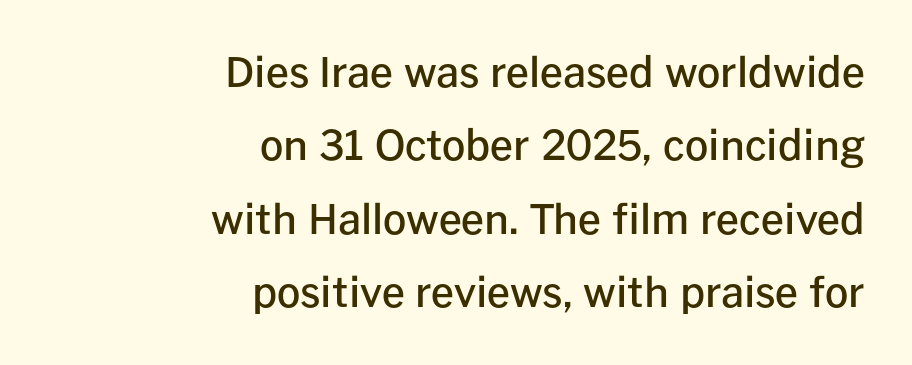
Q: Is the text bold? A: Semi-bold.
Q: Is the text italic (slanted)? A: No, it is upright.
Q: Is the typeface a serif or a sans-serif typeface? A: Sans-serif.
Q: Is the text underlined? A: No.
Q: How is the paragraph aligned? A: Right-aligned.
Q: Is the spacing between letters normal or unusually wide? A: Normal.
Q: Width (condensed, normal, or wide)? A: Normal.
Q: Stroke contrast? A: Low.
Q: x-height? A: Medium.
Q: Monospaced? A: No.
